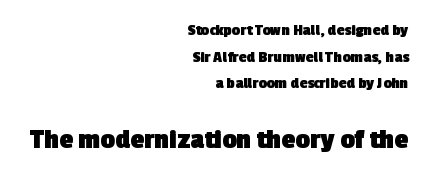
The image shows 28 px heavy sans-serif type; set right-aligned, normal line spacing (1.67x), normal letter spacing, not underlined; the second (bottom) block is 1.75x larger; a medium x-height.
